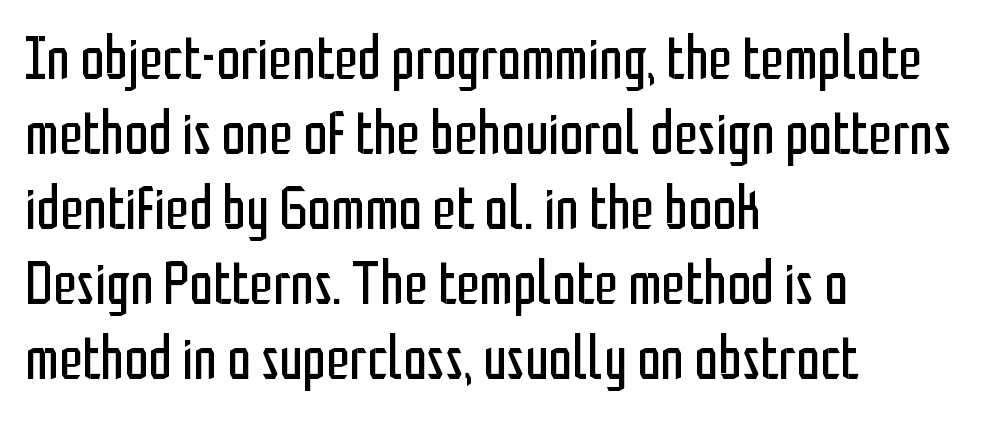
The image shows 60 px regular-weight, condensed sans-serif type, upright; set left-aligned, normal line spacing (1.25x), normal letter spacing, not underlined; low stroke contrast and a medium x-height.
